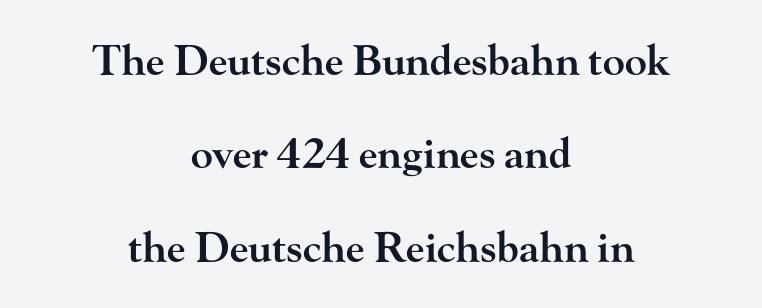
{"serif": "yes", "italic": "no", "bold": "semi", "weight": "semibold", "width": "wide", "stroke_contrast": "high", "x_height": "small", "monospaced": "no", "underline": "no", "align": "center", "line_spacing": "loose", "line_spacing_ratio": 2.28, "letter_spacing": "normal", "letter_spacing_em": 0.0, "glyph_px": 41}
